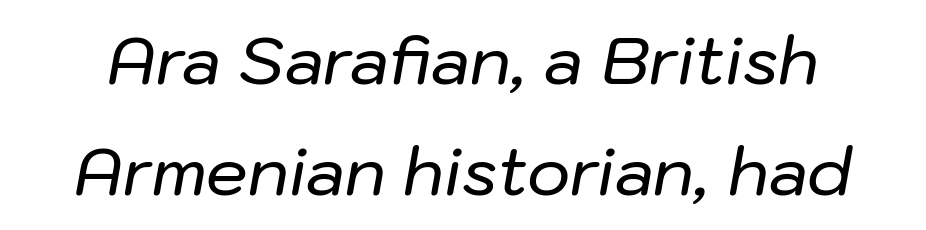
{"italic": "yes", "lean": "right", "slant_degrees": 10, "width": "normal", "stroke_contrast": "low", "x_height": "medium", "monospaced": "no", "underline": "no", "line_spacing": "normal", "line_spacing_ratio": 1.68, "letter_spacing": "normal", "letter_spacing_em": 0.0, "glyph_px": 66}
